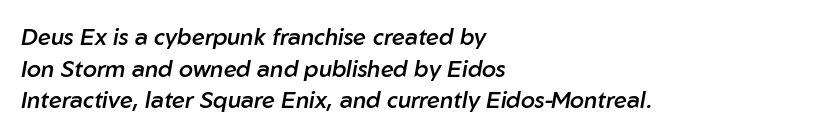
The axis of the letterforms is tilted away from vertical. The tracking reads as untouched default to a designer's eye. The ragged edge is on the right, which tells us the setting is flush left. On the weight axis this lands at semibold, roughly 600.
